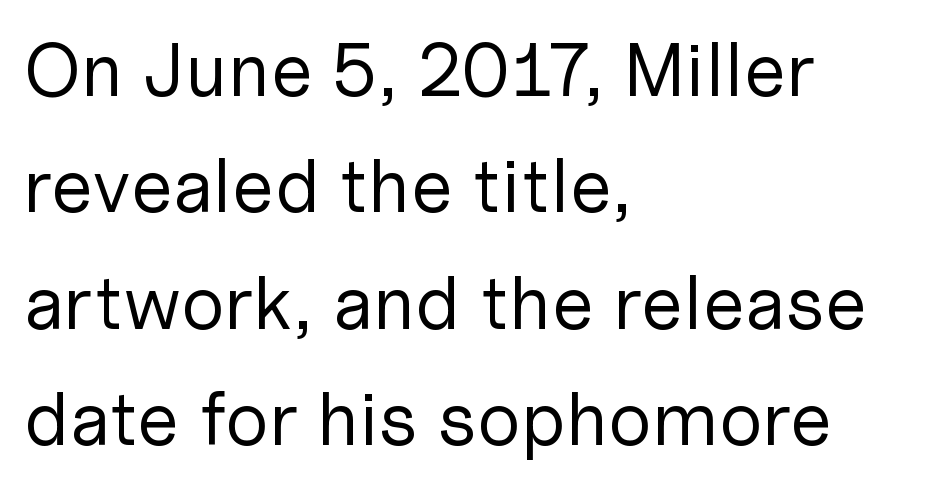
The image shows 76 px regular-weight sans-serif type, upright; set left-aligned, normal line spacing (1.53x), normal letter spacing, not underlined; low stroke contrast and a medium x-height.
